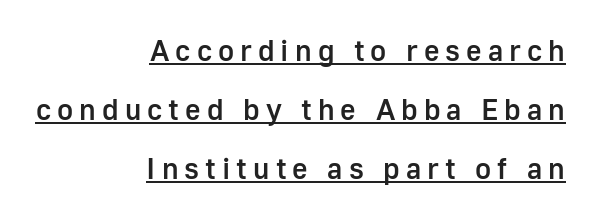
Q: Is the text bold? A: Semi-bold.
Q: Is the text italic (slanted)? A: No, it is upright.
Q: Is the typeface a serif or a sans-serif typeface? A: Sans-serif.
Q: Is the text underlined? A: Yes.
Q: How is the paragraph aligned? A: Right-aligned.
Q: Is the spacing between letters normal or unusually wide? A: Unusually wide.
Q: Is the spacing between lines tight, normal or loose? A: Loose.
Q: Width (condensed, normal, or wide)? A: Normal.
Q: Stroke contrast? A: Low.
Q: x-height? A: Medium.
Q: Monospaced? A: No.
